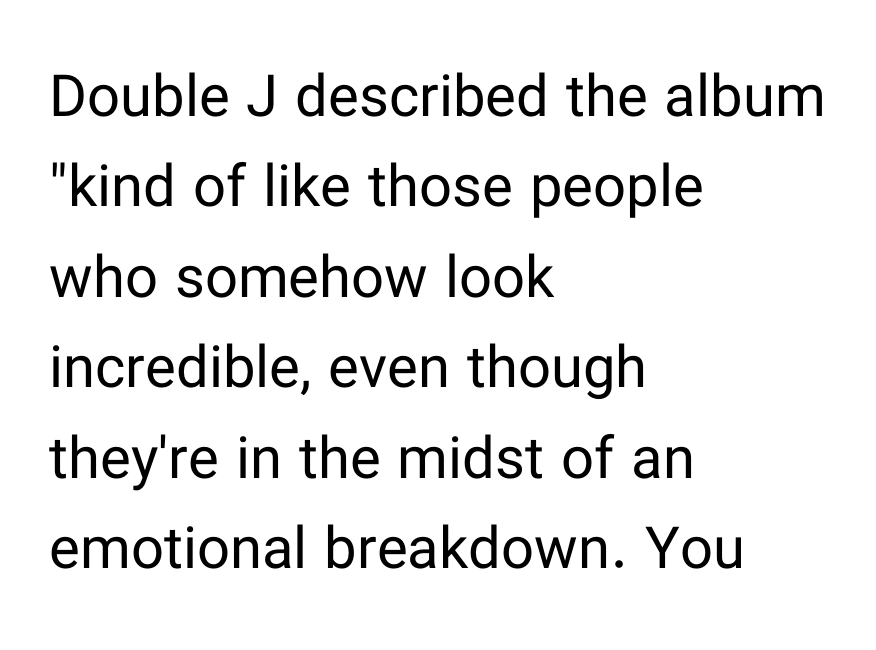
This rendering employs a face without finishing strokes, i.e., a sans-serif. The text block is weighted toward the left margin, trailing off unevenly rightward. Think standard paragraph weight, or any step lighter than that. Whoever set this chose a conventional vertical rhythm.
